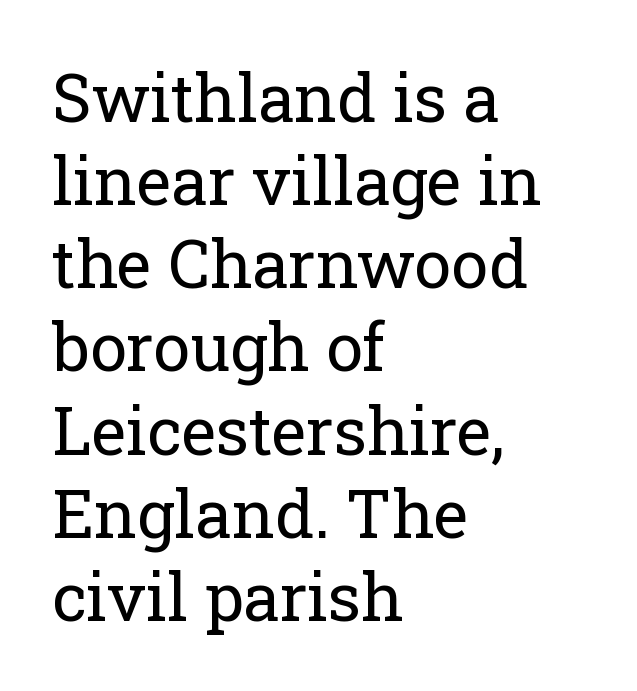
Q: Is the text bold? A: No.
Q: Is the text italic (slanted)? A: No, it is upright.
Q: Is the typeface a serif or a sans-serif typeface? A: Serif.
Q: Is the text underlined? A: No.
Q: How is the paragraph aligned? A: Left-aligned.
Q: Is the spacing between letters normal or unusually wide? A: Normal.
Q: Is the spacing between lines tight, normal or loose? A: Normal.
Q: Width (condensed, normal, or wide)? A: Normal.
Q: Stroke contrast? A: Low.
Q: x-height? A: Medium.
Q: Monospaced? A: No.
